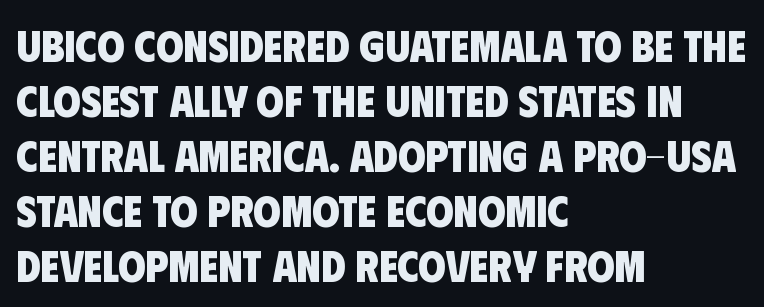
The image shows 44 px heavy, condensed sans-serif type; set left-aligned, normal line spacing (1.25x), normal letter spacing, not underlined; low stroke contrast and a large x-height.
